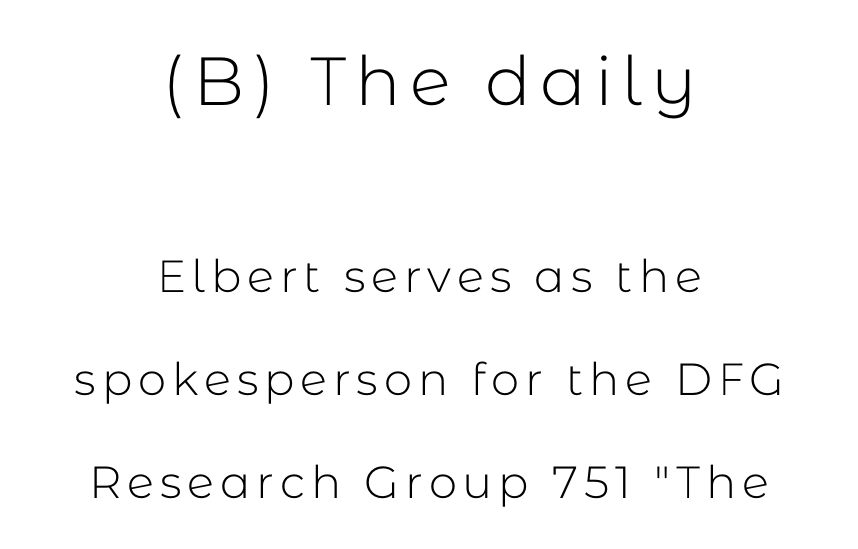
{"serif": "no", "italic": "no", "bold": "no", "weight": "light", "width": "normal", "stroke_contrast": "low", "x_height": "medium", "monospaced": "no", "underline": "no", "align": "center", "line_spacing": "loose", "line_spacing_ratio": 2.28, "larger_block": "first", "size_ratio": 1.51, "glyph_px": 68}
